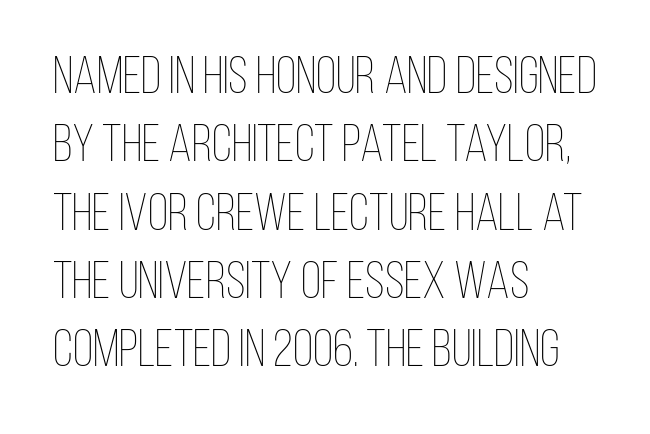
Students, observe: this is what conventionally led text looks like. Quick note: underline off. This sample has the flowing, uneven cadence of proportional lettering. Stems and bowls with no extra thickness — not bold. These lines are set flush left with a ragged right edge.
